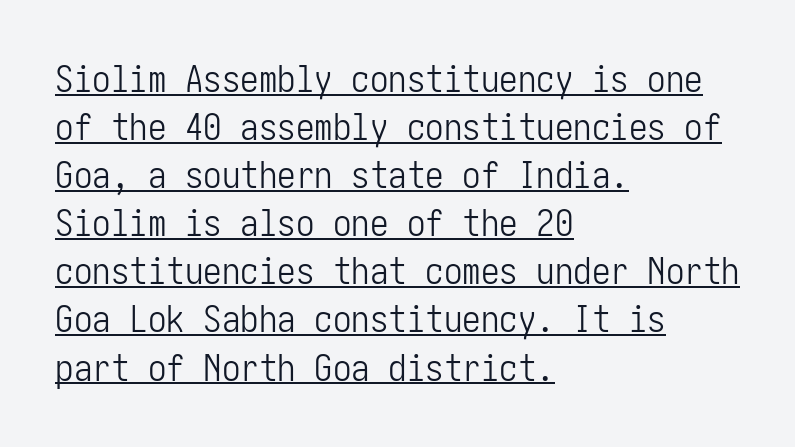
The image shows 37 px light, condensed sans-serif type, upright; set left-aligned, normal line spacing (1.3x), normal letter spacing, underlined; low stroke contrast and a medium x-height.
